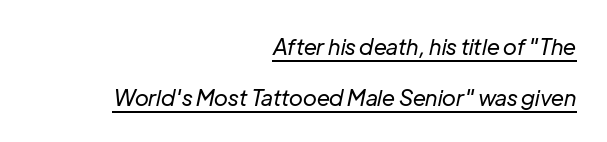
Nothing unusual about the tracking: characters are spaced as the font intends. Looks like someone drew a line under every word here. The weight would be labelled regular, book, light, or lighter still. Teacher's note: observe the even right margin — that is flush-right alignment.
